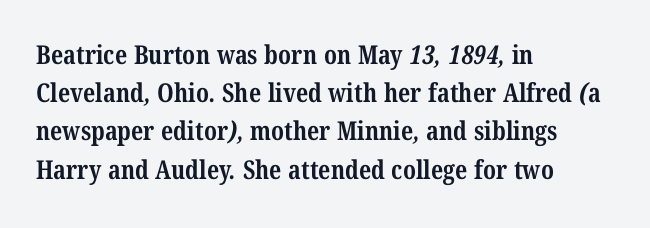
The image shows 26 px bold type; set left-aligned, normal line spacing (1.47x), normal letter spacing, not underlined.
